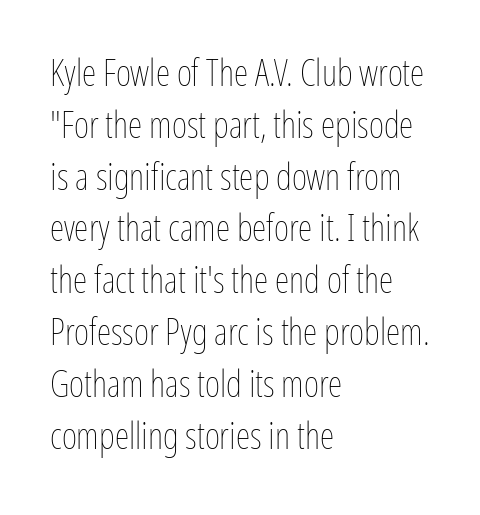
The image shows 37 px thin, condensed type, upright; set left-aligned, normal line spacing (1.4x), normal letter spacing, not underlined; low stroke contrast and a medium x-height.
